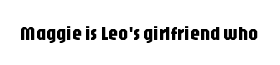
Q: Is the text italic (slanted)? A: No, it is upright.
Q: Is the text underlined? A: No.
Q: Is the spacing between letters normal or unusually wide? A: Normal.
